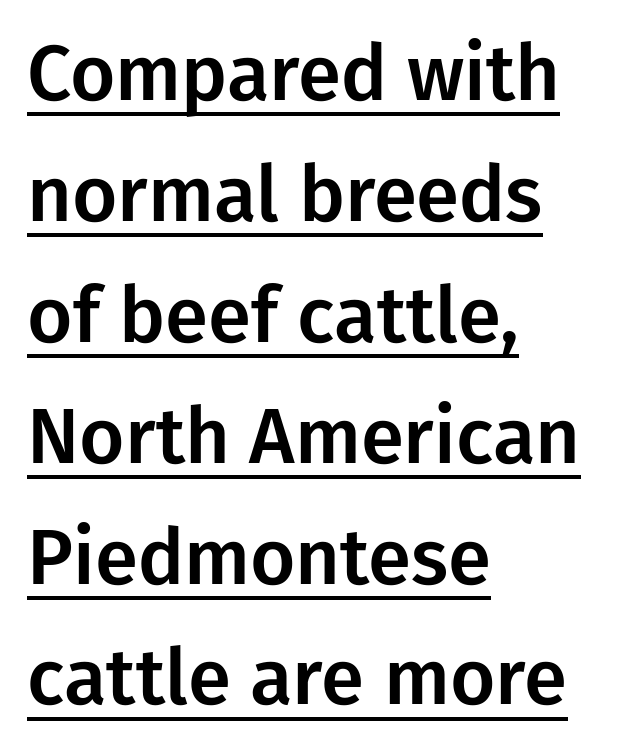
Q: Is the text italic (slanted)? A: No, it is upright.
Q: Is the typeface a serif or a sans-serif typeface? A: Sans-serif.
Q: Is the text underlined? A: Yes.
Q: How is the paragraph aligned? A: Left-aligned.
Q: Is the spacing between letters normal or unusually wide? A: Normal.
Q: Is the spacing between lines tight, normal or loose? A: Normal.
Q: Width (condensed, normal, or wide)? A: Normal.
Q: Stroke contrast? A: Low.
Q: x-height? A: Medium.
Q: Monospaced? A: No.
